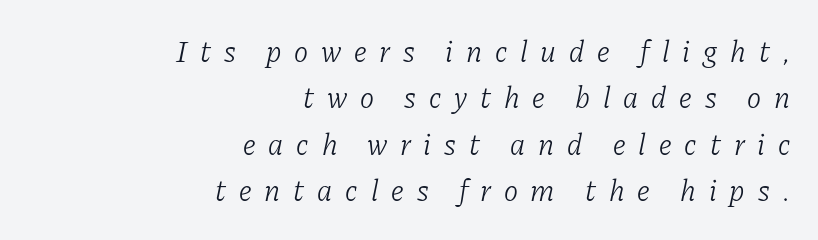
The image shows 30 px light serif type, italic (leaning right); set right-aligned, normal line spacing (1.55x), unusually wide letter spacing (+0.43 em), not underlined; low stroke contrast and a medium x-height.
